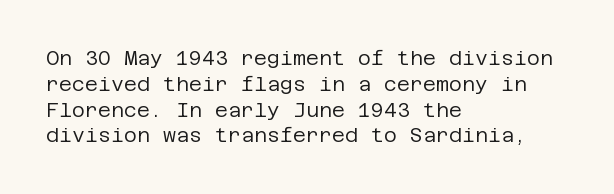
Q: Is the text bold? A: No.
Q: Is the text italic (slanted)? A: No, it is upright.
Q: Is the text underlined? A: No.
Q: How is the paragraph aligned? A: Left-aligned.
Q: Is the spacing between letters normal or unusually wide? A: Normal.
Q: Is the spacing between lines tight, normal or loose? A: Normal.
